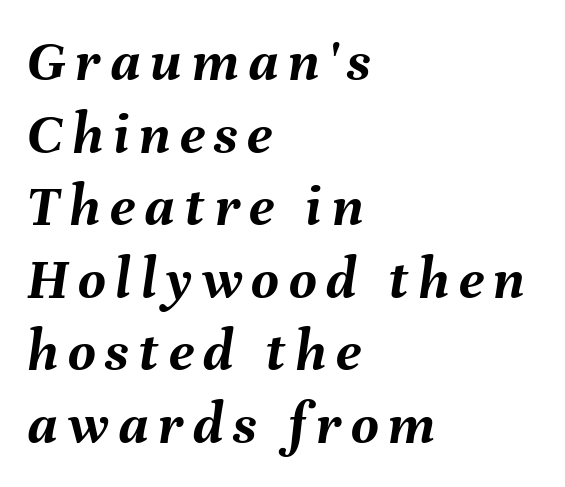
{"italic": "yes", "lean": "right", "slant_degrees": 8, "bold": "yes", "weight": "semibold", "width": "normal", "stroke_contrast": "medium", "x_height": "medium", "monospaced": "no", "underline": "no", "align": "left", "line_spacing_ratio": 1.21, "glyph_px": 60}
